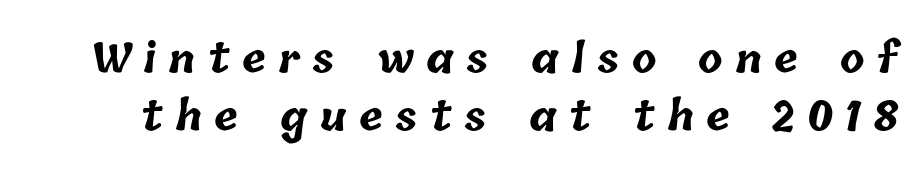
Weight: bold. Do the characters align in a grid? No, the font is proportional. The line texture is sparse and dotted thanks to wide tracking. Baseline-to-baseline distance is the conventional proportion of letter height. Nobody drew a line under any word here.
